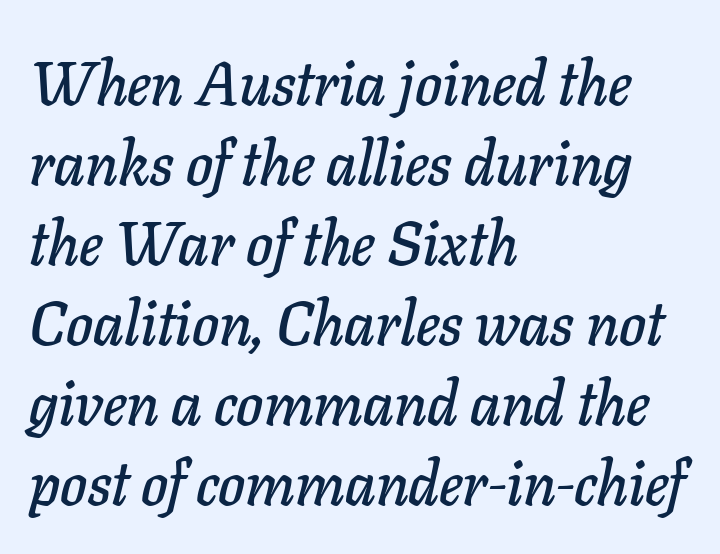
The image shows 61 px text type, italic (leaning right); set left-aligned, normal line spacing (1.31x), normal letter spacing, not underlined; low stroke contrast and a medium x-height.
